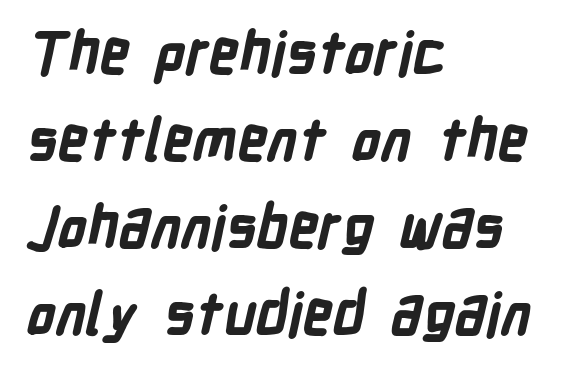
Every letter is thick-stroked: bold, no question. All the whitespace from short lines collects on the right. Inter-character spacing is left at the font's built-in metrics. No word sits above an underline. The rendering uses a moderate line-height, typical for paragraphs.
